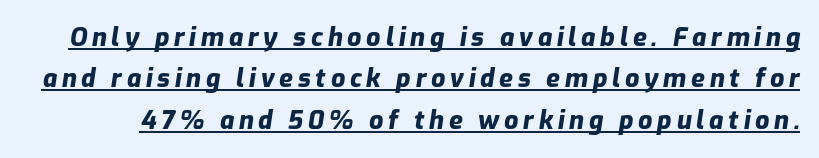
Q: Is the text bold? A: Yes.
Q: Is the text italic (slanted)? A: Yes, it leans right by about 9 degrees.
Q: Is the text underlined? A: Yes.
Q: Is the spacing between lines tight, normal or loose? A: Normal.
